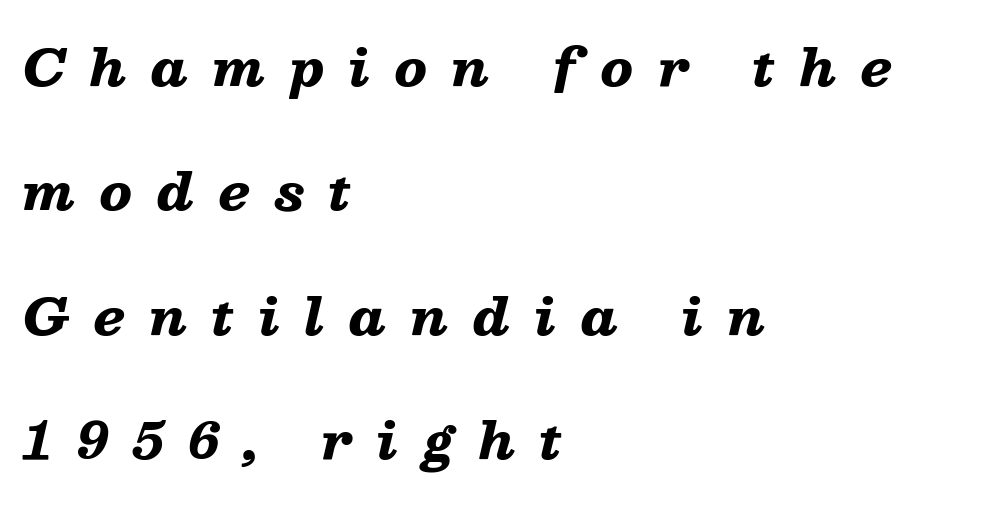
Q: Is the text bold? A: Yes.
Q: Is the text italic (slanted)? A: Yes, it leans right by about 13 degrees.
Q: Is the text underlined? A: No.
Q: How is the paragraph aligned? A: Left-aligned.
Q: Is the spacing between letters normal or unusually wide? A: Unusually wide.
Q: Is the spacing between lines tight, normal or loose? A: Loose.
Q: Width (condensed, normal, or wide)? A: Wide.
Q: Stroke contrast? A: Low.
Q: x-height? A: Medium.
Q: Monospaced? A: No.
